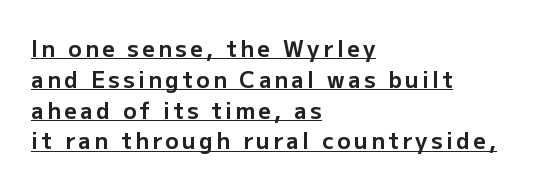
Every letter is thick-stroked: bold, no question. Line starts are locked; line ends wander. In terms of leading, this rendering sits right in the middle. The rendered words wear a rule along their underside.
